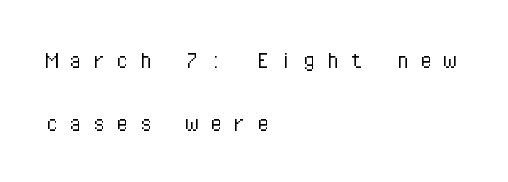
Q: Is the text bold? A: No.
Q: Is the text italic (slanted)? A: No, it is upright.
Q: Is the text underlined? A: No.
Q: How is the paragraph aligned? A: Left-aligned.
Q: Is the spacing between letters normal or unusually wide? A: Unusually wide.
Q: Is the spacing between lines tight, normal or loose? A: Loose.
